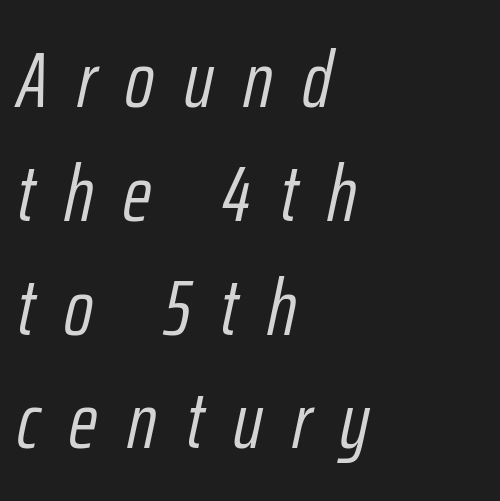
The image shows 79 px light, condensed type, italic (leaning right); set left-aligned, normal line spacing (1.44x), unusually wide letter spacing (+0.37 em), not underlined; low stroke contrast and a medium x-height.
